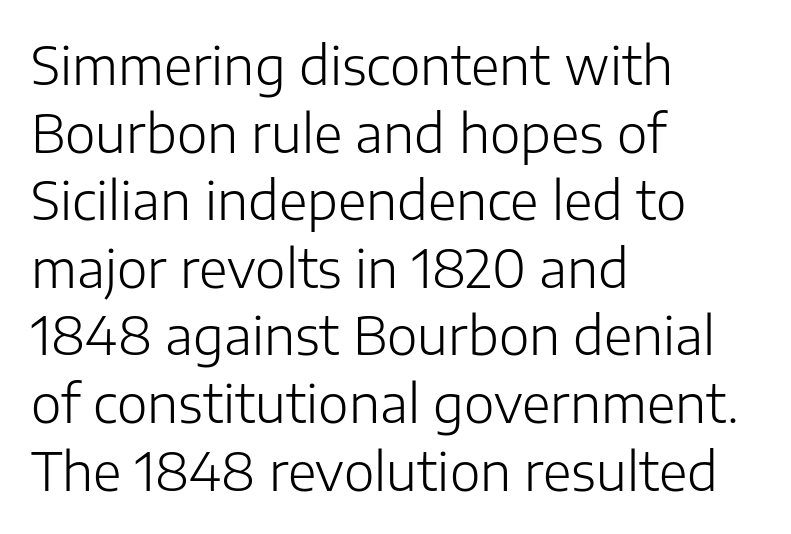
The image shows 52 px light sans-serif type, upright; set left-aligned, normal line spacing (1.3x), normal letter spacing, not underlined; low stroke contrast and a medium x-height.
